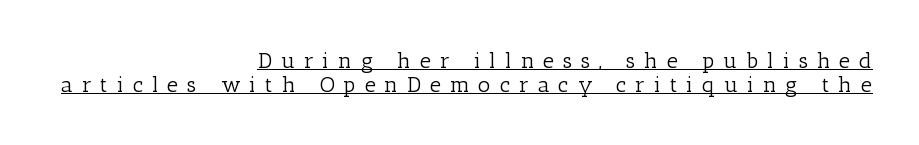
The lines in this sample share a right terminus and differ only in where they begin. Think standard paragraph weight, or any step lighter than that. When letters stand straight like this, we call the style roman or upright. Every word sits above its own underline. These lines have a slow, spaced-out rhythm from letter to letter.
